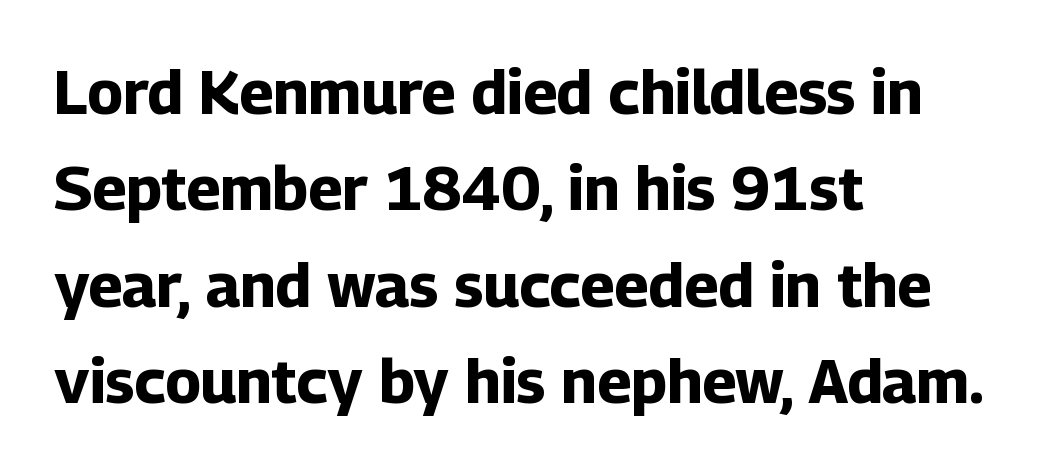
The letters stand upright; this is a roman face. Do the characters align in a grid? No, the font is proportional. Each row of text sits above clean, open space. A typesetter would call this leading conventional body-copy spacing. The typesetter chose a ragged-right arrangement here.
